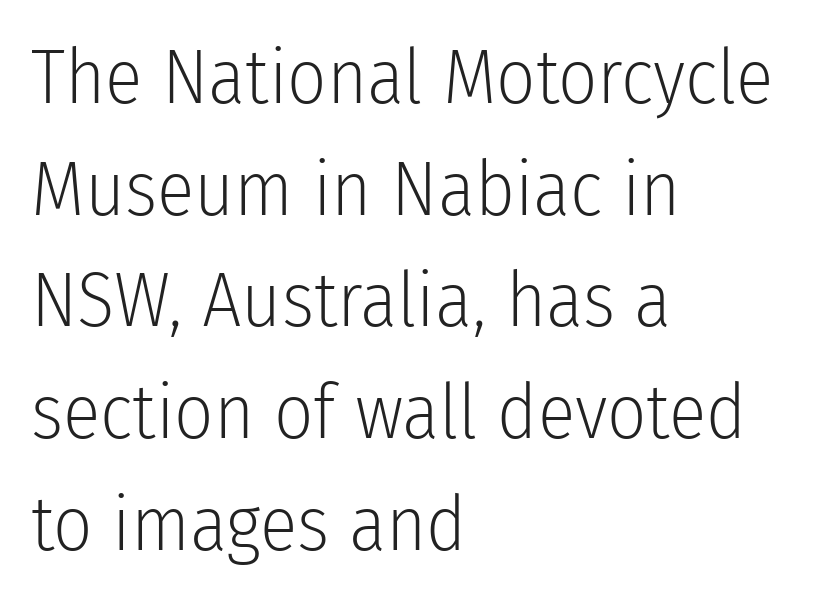
The image shows 77 px light, condensed sans-serif type, upright; set left-aligned, normal line spacing (1.45x), normal letter spacing, not underlined; low stroke contrast and a medium x-height.
